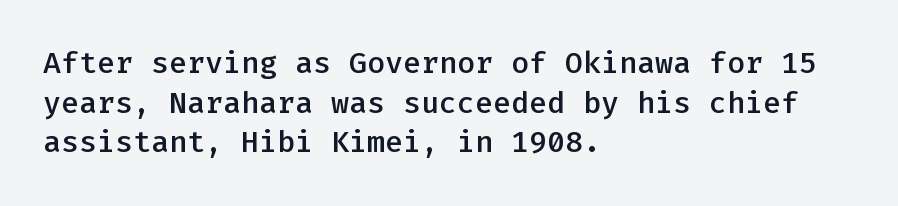
{"serif": "no", "italic": "no", "bold": "semi", "weight": "semibold", "width": "normal", "stroke_contrast": "low", "x_height": "medium", "monospaced": "yes", "underline": "no", "align": "left", "line_spacing": "normal", "line_spacing_ratio": 1.32, "letter_spacing": "normal", "letter_spacing_em": 0.0, "glyph_px": 30}
